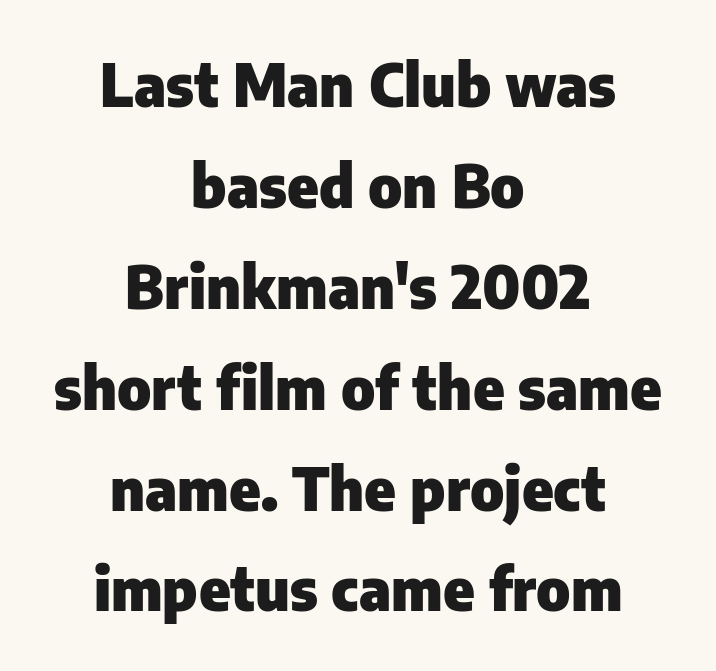
Designer's note — italics off, roman on. Caption: standard tracking, unaltered. Do the characters align in a grid? No, the font is proportional. Compared with an ordinary text face, these strokes are far heavier — a full bold.
